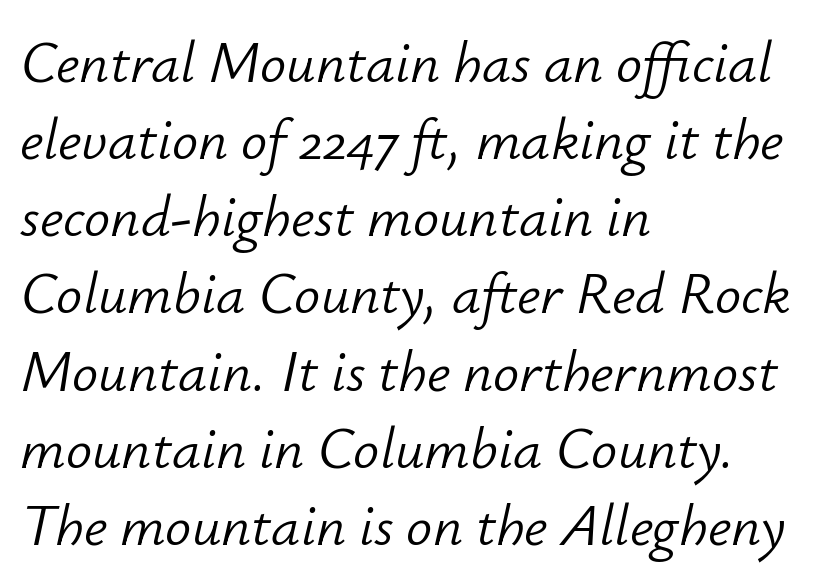
Nothing heavy about these letters — not bold at all. No word sits above an underline. Layout note: lines flush left. Honestly, the letter spacing is just normal — you wouldn't notice it. This sample has the flowing, uneven cadence of proportional lettering. Reading down the column, the eye jumps a familiar distance to each next line.
